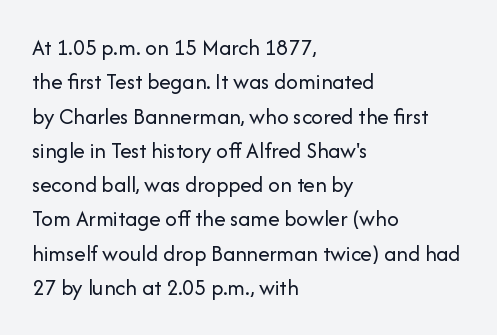
The image shows 23 px text type, upright; set left-aligned, normal line spacing (1.49x), normal letter spacing, not underlined.
